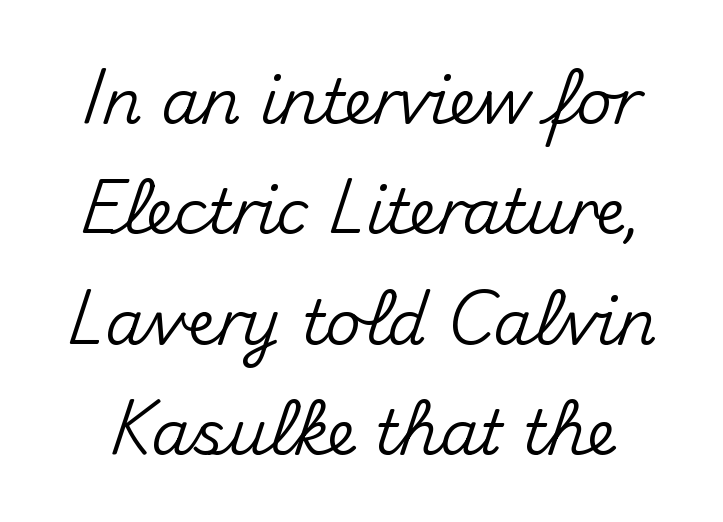
{"serif": "no", "width": "normal", "stroke_contrast": "medium", "x_height": "small", "monospaced": "no", "underline": "no", "line_spacing_ratio": 1.78, "letter_spacing": "normal", "letter_spacing_em": 0.0, "glyph_px": 62}
